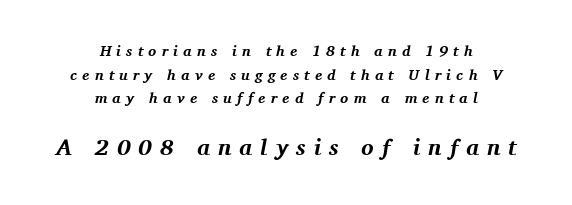
The image shows 23 px bold type, italic (leaning right); set centered, normal line spacing (1.58x), unusually wide letter spacing (+0.35 em), not underlined; the second (bottom) block is 1.53x larger.
